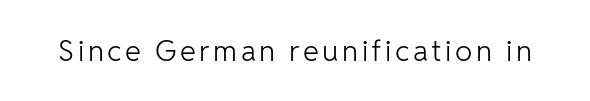
The image shows 29 px light sans-serif type, upright; set not underlined; low stroke contrast and a medium x-height.
